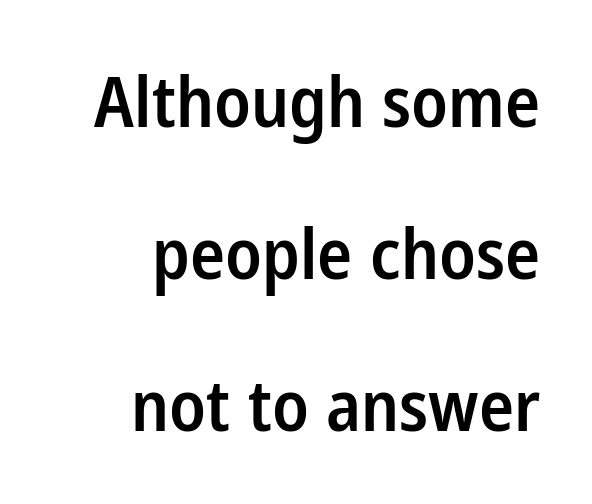
{"serif": "no", "italic": "no", "bold": "semi", "weight": "semibold", "width": "condensed", "stroke_contrast": "low", "x_height": "medium", "monospaced": "no", "underline": "no", "align": "right", "line_spacing": "loose", "line_spacing_ratio": 2.17, "letter_spacing": "normal", "letter_spacing_em": 0.0, "glyph_px": 70}
